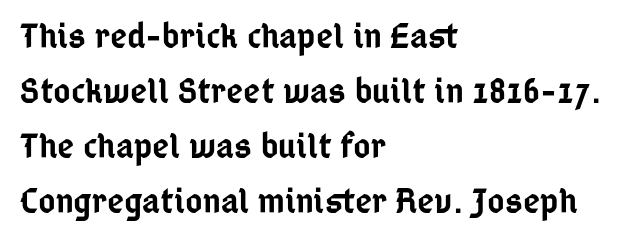
The image shows 37 px semibold, condensed sans-serif type, upright; set left-aligned, normal line spacing (1.49x), normal letter spacing, not underlined; low stroke contrast and a medium x-height.
